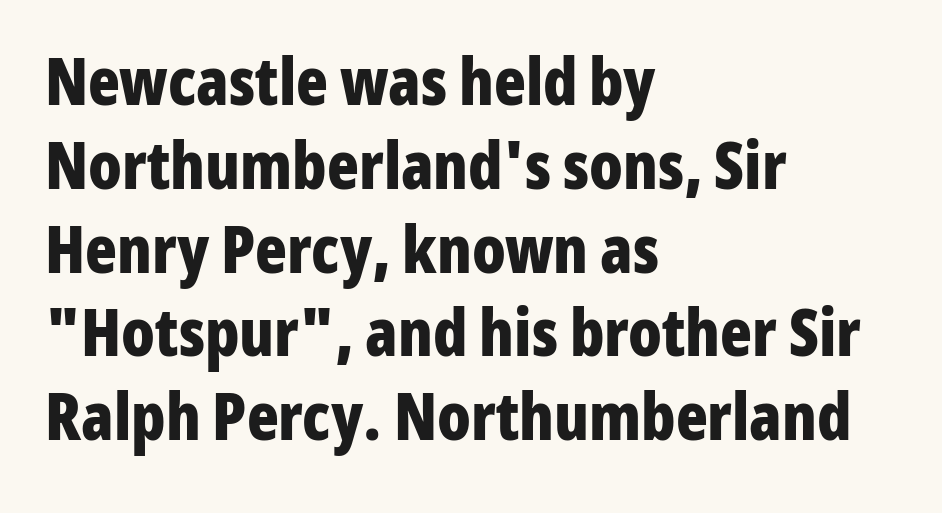
The image shows 66 px bold, condensed sans-serif type, upright; set left-aligned, normal line spacing (1.27x), normal letter spacing, not underlined; low stroke contrast and a medium x-height.
